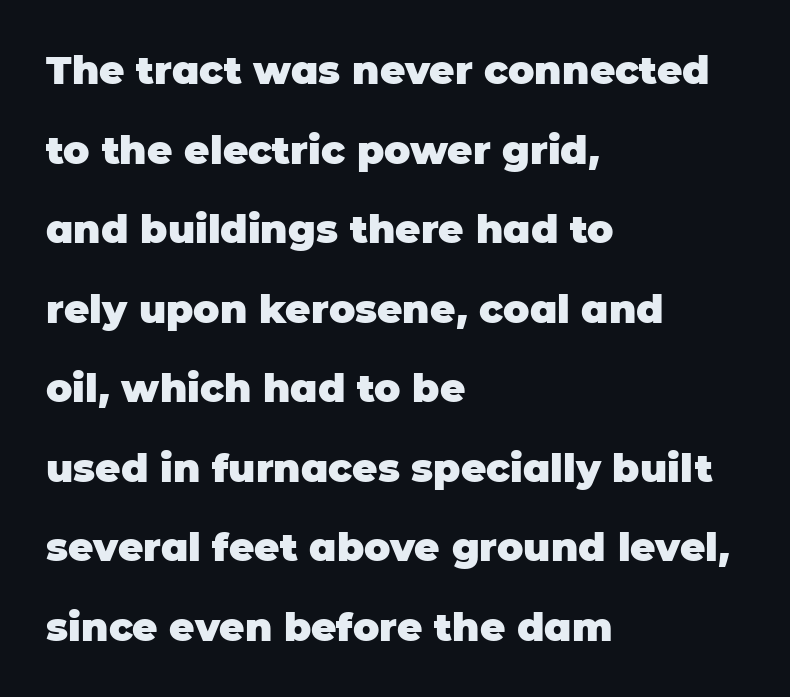
{"serif": "no", "italic": "no", "bold": "yes", "weight": "heavy", "width": "normal", "stroke_contrast": "low", "x_height": "large", "monospaced": "no", "underline": "no", "align": "left", "line_spacing": "loose", "line_spacing_ratio": 2.04, "letter_spacing": "normal", "letter_spacing_em": 0.0, "glyph_px": 39}
